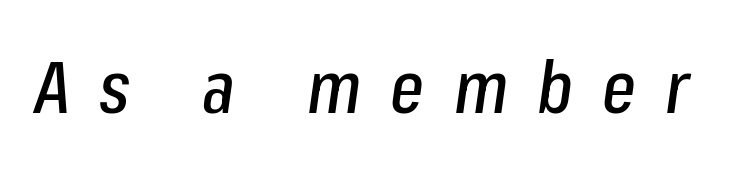
The image shows 72 px condensed type, italic (leaning right); set unusually wide letter spacing (+0.4 em), not underlined; low stroke contrast and a medium x-height.
